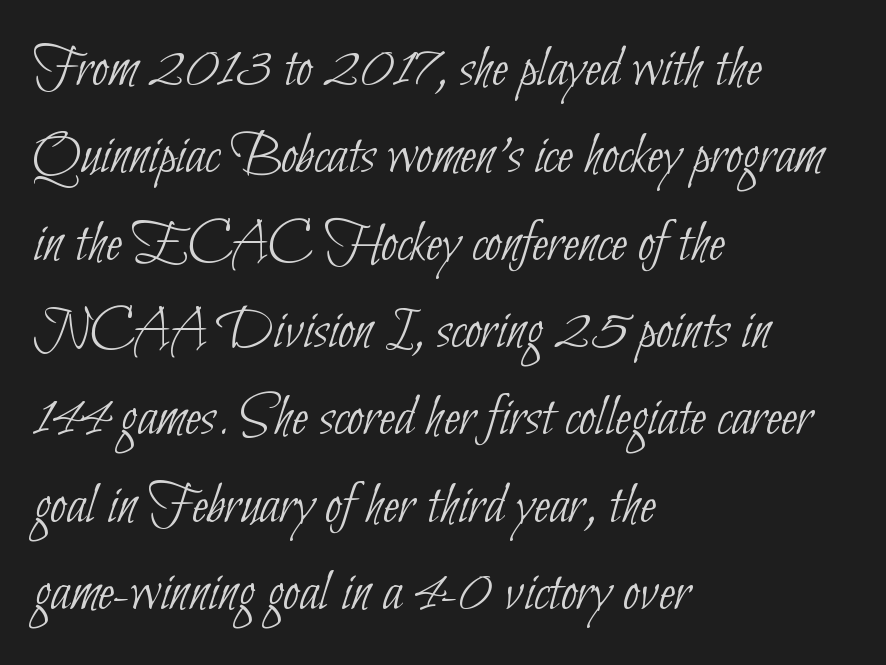
Heft: none added — not bold. Descenders are the only things crossing below the line. What kind of face is this? One without serifs — a sans. Spacing between characters is what you'd get straight out of the box.
